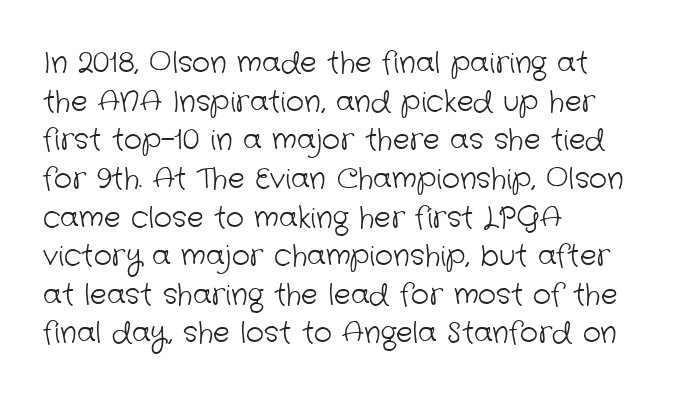
The image shows 28 px light sans-serif type; set left-aligned, normal line spacing (1.38x), normal letter spacing, not underlined; low stroke contrast and a medium x-height.
